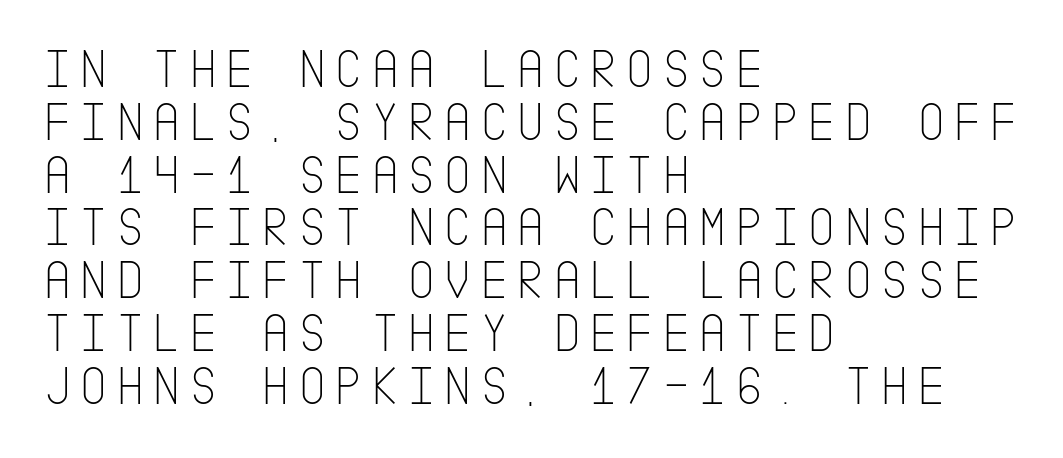
The font family rendered here belongs to the sans-serif group. If you measured baseline to baseline, you'd find a short distance. Line starts are locked; line ends wander. The lettering stays uniformly vertical, giving the passage a roman look.
